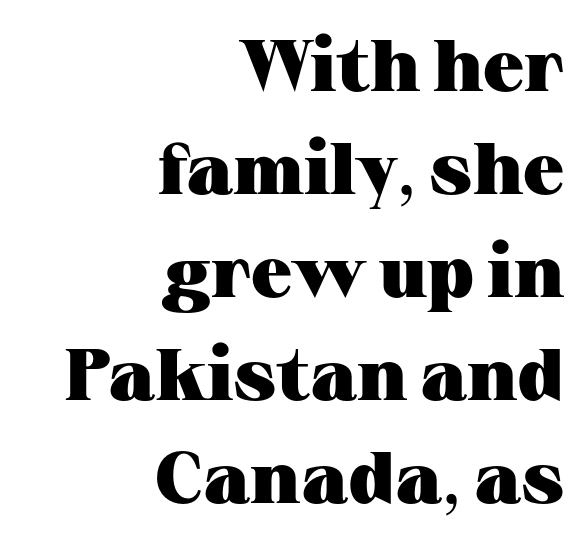
Do the letters lean? They stand straight. A bare baseline throughout the passage. The type family on display is of the serif kind. Glyph-to-glyph distance matches everyday printed text. The paragraph has a hard right edge and a soft left edge.
